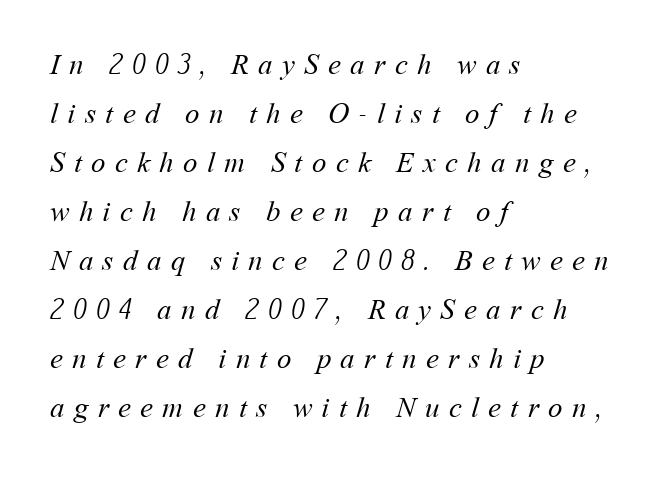
This sample uses expanded letter spacing, leaving extra air between glyphs. Stem width sits at or under what a default text font uses. Underlining? Definitely not there. The face used here is proportionally spaced, like ordinary book or web type. Successive baselines arrive at the customary interval.
